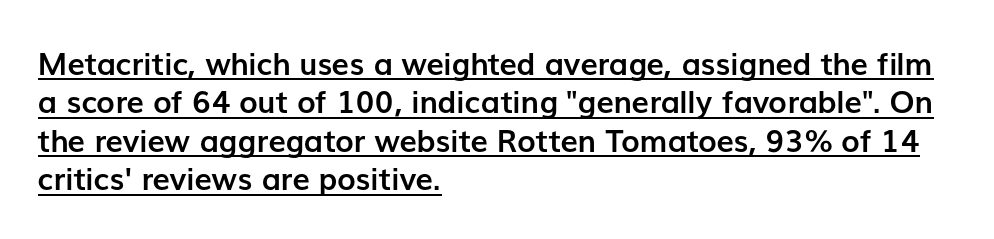
{"serif": "no", "italic": "no", "bold": "yes", "weight": "semibold", "width": "normal", "stroke_contrast": "low", "x_height": "medium", "monospaced": "no", "underline": "yes", "align": "left", "line_spacing_ratio": 1.24, "letter_spacing": "normal", "letter_spacing_em": 0.0, "glyph_px": 31}
